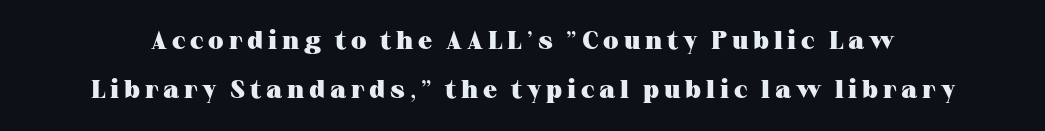
Q: Is the text bold? A: Yes.
Q: Is the text italic (slanted)? A: No, it is upright.
Q: Is the text underlined? A: No.
Q: Is the spacing between lines tight, normal or loose? A: Loose.
